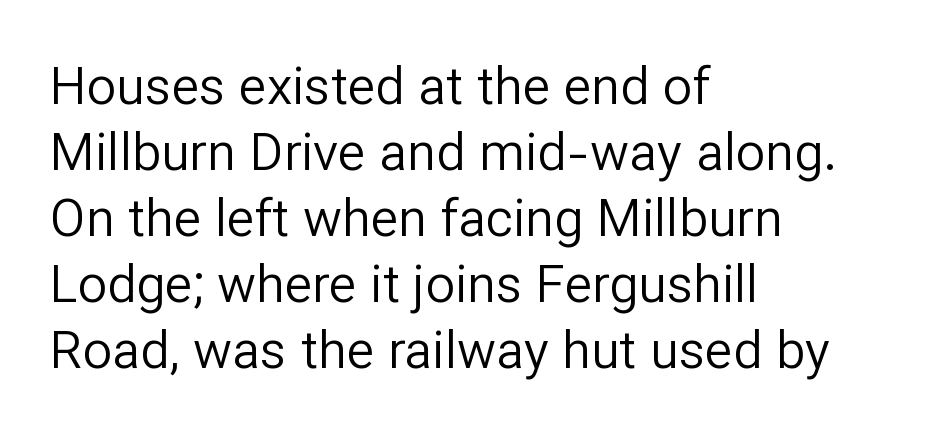
Regarding leading, the lines here are spaced in the standard way. The face used here is proportionally spaced, like ordinary book or web type. Does the lettering tilt? It doesn't — this is upright. Note: no serifs on the glyphs.
